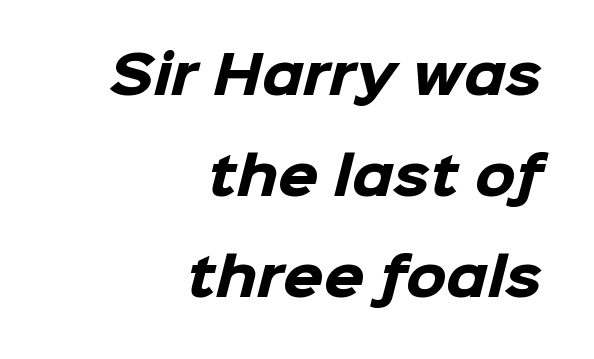
Q: Is the text bold? A: Yes.
Q: Is the typeface a serif or a sans-serif typeface? A: Sans-serif.
Q: Is the text underlined? A: No.
Q: How is the paragraph aligned? A: Right-aligned.
Q: Is the spacing between letters normal or unusually wide? A: Normal.
Q: Is the spacing between lines tight, normal or loose? A: Loose.
Q: Width (condensed, normal, or wide)? A: Normal.
Q: Stroke contrast? A: Low.
Q: x-height? A: Medium.
Q: Monospaced? A: No.
